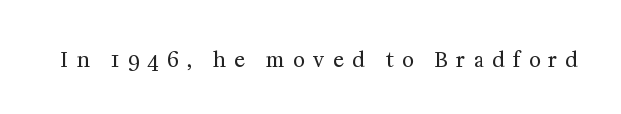
Q: Is the text bold? A: No.
Q: Is the text italic (slanted)? A: No, it is upright.
Q: Is the text underlined? A: No.
Q: Is the spacing between letters normal or unusually wide? A: Unusually wide.
